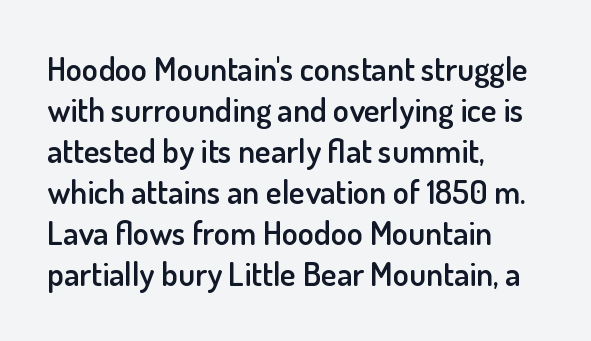
The image shows 33 px semibold sans-serif type, upright; set left-aligned, line spacing 1.24x, normal letter spacing, not underlined; low stroke contrast and a small x-height.
